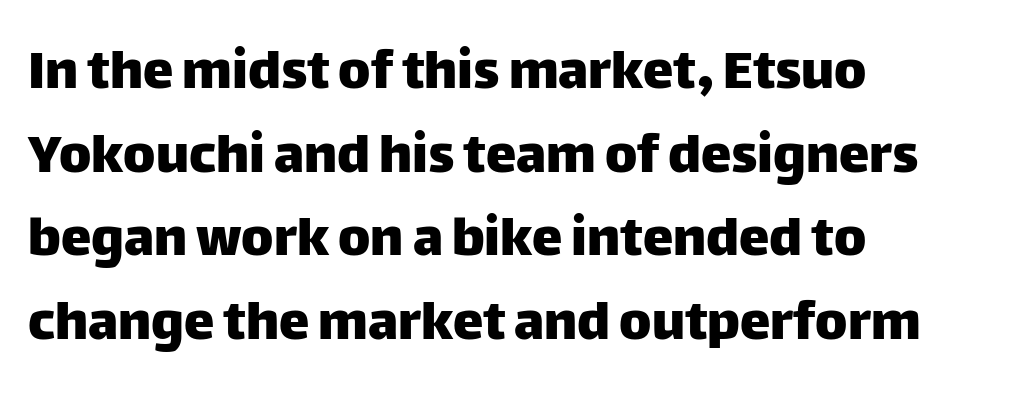
Q: Is the text italic (slanted)? A: No, it is upright.
Q: Is the typeface a serif or a sans-serif typeface? A: Sans-serif.
Q: Is the text underlined? A: No.
Q: How is the paragraph aligned? A: Left-aligned.
Q: Is the spacing between letters normal or unusually wide? A: Normal.
Q: Is the spacing between lines tight, normal or loose? A: Normal.
Q: Width (condensed, normal, or wide)? A: Normal.
Q: Stroke contrast? A: Low.
Q: x-height? A: Large.
Q: Monospaced? A: No.
